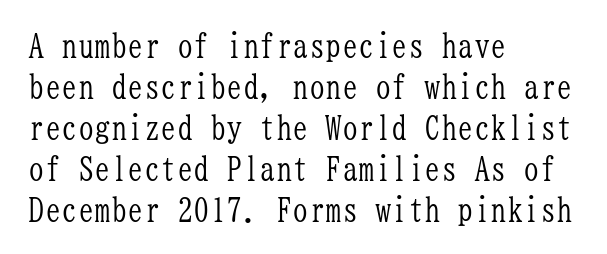
The image shows 33 px light, condensed serif type, upright, monospaced; set left-aligned, line spacing 1.24x, normal letter spacing, not underlined; low stroke contrast and a medium x-height.
